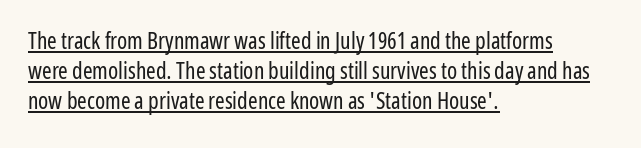
{"italic": "no", "bold": "no", "underline": "yes", "align": "left", "line_spacing": "normal", "line_spacing_ratio": 1.31, "letter_spacing": "normal", "letter_spacing_em": 0.0, "glyph_px": 23}
